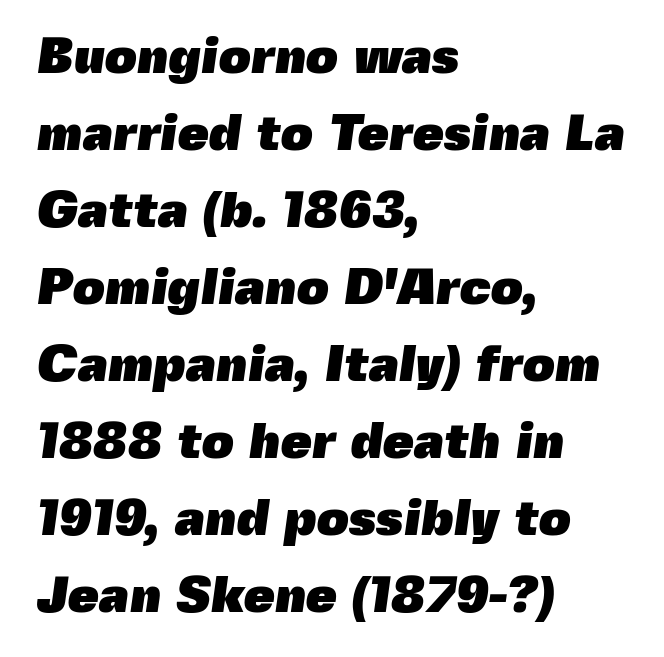
{"serif": "no", "bold": "yes", "weight": "heavy", "width": "normal", "x_height": "medium", "monospaced": "no", "underline": "no", "align": "left", "line_spacing": "normal", "line_spacing_ratio": 1.54, "letter_spacing": "normal", "letter_spacing_em": 0.0, "glyph_px": 50}
